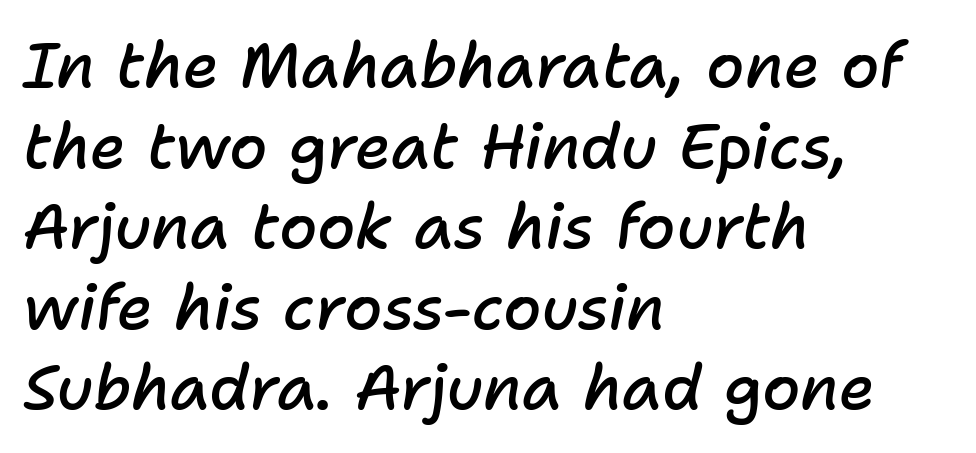
The image shows 62 px semibold type, italic (leaning right); set left-aligned, normal line spacing (1.3x), normal letter spacing, not underlined; low stroke contrast and a medium x-height.
